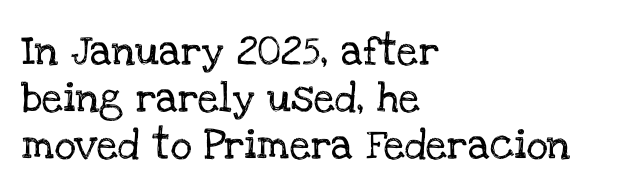
Q: Is the text italic (slanted)? A: No, it is upright.
Q: Is the typeface a serif or a sans-serif typeface? A: Serif.
Q: Is the text underlined? A: No.
Q: How is the paragraph aligned? A: Left-aligned.
Q: Is the spacing between letters normal or unusually wide? A: Normal.
Q: Is the spacing between lines tight, normal or loose? A: Normal.
Q: Width (condensed, normal, or wide)? A: Normal.
Q: Stroke contrast? A: Low.
Q: x-height? A: Large.
Q: Monospaced? A: No.
